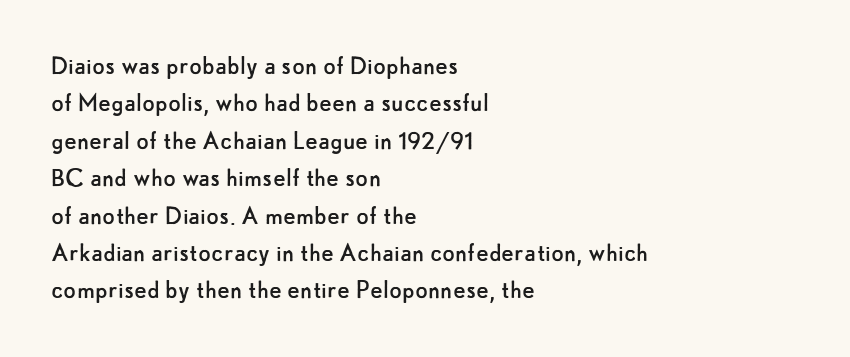
Q: Is the text bold? A: No.
Q: Is the text italic (slanted)? A: No, it is upright.
Q: Is the typeface a serif or a sans-serif typeface? A: Sans-serif.
Q: Is the text underlined? A: No.
Q: How is the paragraph aligned? A: Left-aligned.
Q: Is the spacing between letters normal or unusually wide? A: Normal.
Q: Is the spacing between lines tight, normal or loose? A: Normal.
Q: Width (condensed, normal, or wide)? A: Normal.
Q: Stroke contrast? A: Low.
Q: x-height? A: Small.
Q: Monospaced? A: No.
